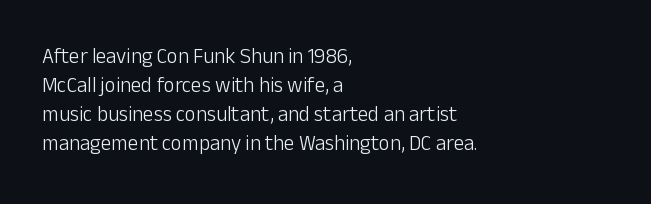
{"italic": "no", "bold": "no", "underline": "no", "align": "left", "line_spacing": "normal", "line_spacing_ratio": 1.38, "letter_spacing": "normal", "letter_spacing_em": 0.0, "glyph_px": 21}
